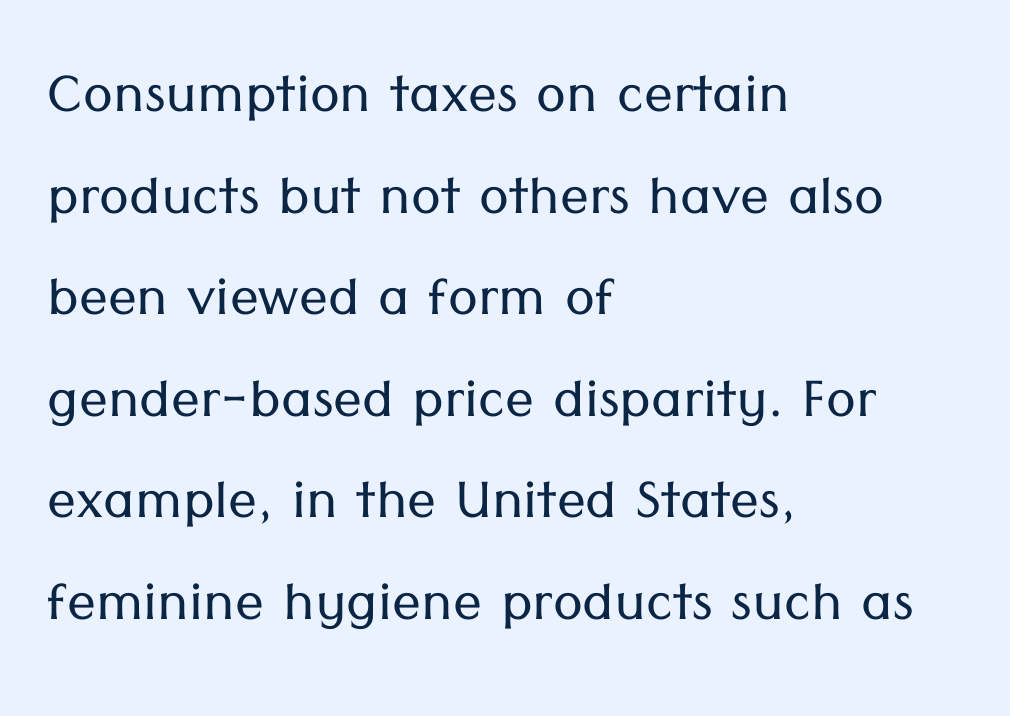
Spacing verdict: proportional, widths tailored to each character. To sum up the face: it is a sans, with no serifs. Heaviness? Minimal to ordinary, like unemphasized prose. Beneath every word, the page is bare. Short note: letters normally spaced. Where is the straight margin? On the left.
